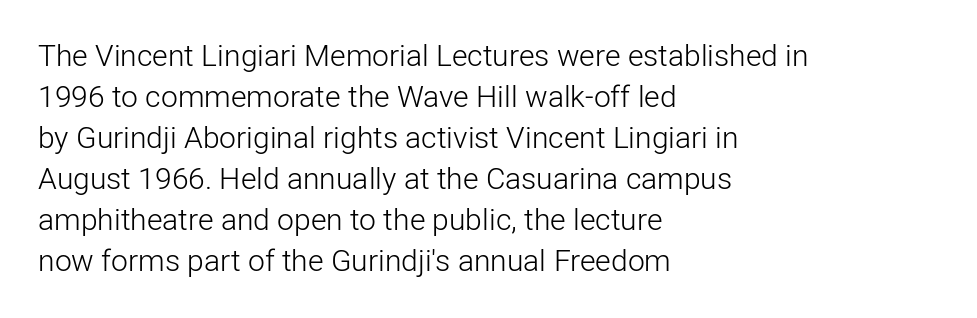
The image shows 30 px light sans-serif type, upright; set left-aligned, normal line spacing (1.37x), normal letter spacing, not underlined; low stroke contrast and a medium x-height.
